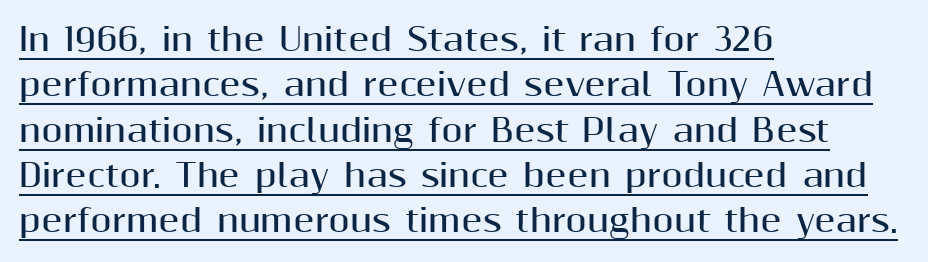
{"serif": "no", "italic": "no", "bold": "yes", "weight": "bold", "width": "normal", "stroke_contrast": "medium", "x_height": "medium", "monospaced": "no", "underline": "yes", "align": "left", "line_spacing": "normal", "line_spacing_ratio": 1.46, "letter_spacing": "normal", "letter_spacing_em": 0.0, "glyph_px": 31}
